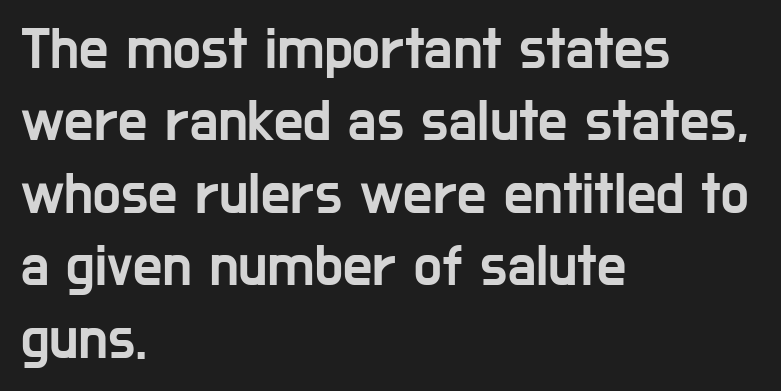
Q: Is the text italic (slanted)? A: No, it is upright.
Q: Is the typeface a serif or a sans-serif typeface? A: Sans-serif.
Q: Is the text underlined? A: No.
Q: How is the paragraph aligned? A: Left-aligned.
Q: Is the spacing between letters normal or unusually wide? A: Normal.
Q: Is the spacing between lines tight, normal or loose? A: Normal.
Q: Width (condensed, normal, or wide)? A: Condensed.
Q: Stroke contrast? A: Low.
Q: x-height? A: Medium.
Q: Monospaced? A: No.
